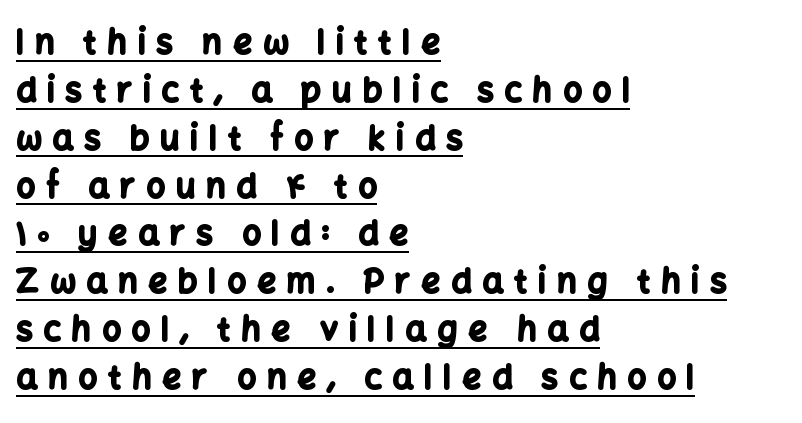
Q: Is the text bold? A: Yes.
Q: Is the text italic (slanted)? A: No, it is upright.
Q: Is the typeface a serif or a sans-serif typeface? A: Sans-serif.
Q: Is the text underlined? A: Yes.
Q: How is the paragraph aligned? A: Left-aligned.
Q: Is the spacing between letters normal or unusually wide? A: Unusually wide.
Q: Is the spacing between lines tight, normal or loose? A: Normal.
Q: Width (condensed, normal, or wide)? A: Normal.
Q: Stroke contrast? A: Low.
Q: x-height? A: Medium.
Q: Monospaced? A: No.
